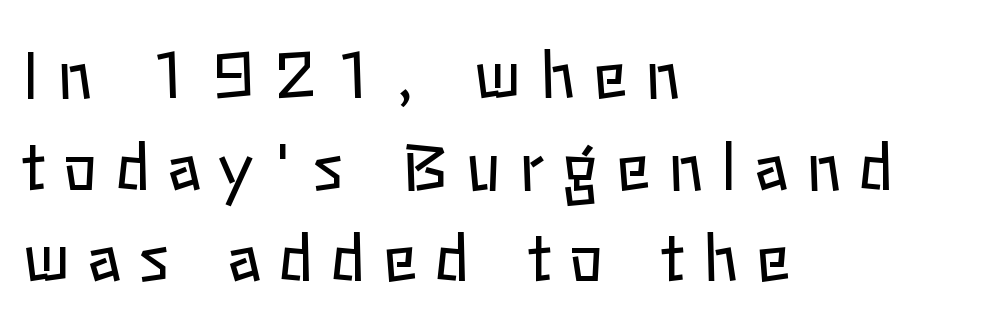
The face used here is rendered with a markedly widened letterfit. Tall strokes in this sample are plumb rather than angled. The rendering uses natural spacing where letterforms have individual widths. The font is comparable to plain body text, perhaps lighter. Letters rest on an invisible, unmarked baseline. Horizontally, the lines are justified to the leading edge only.
